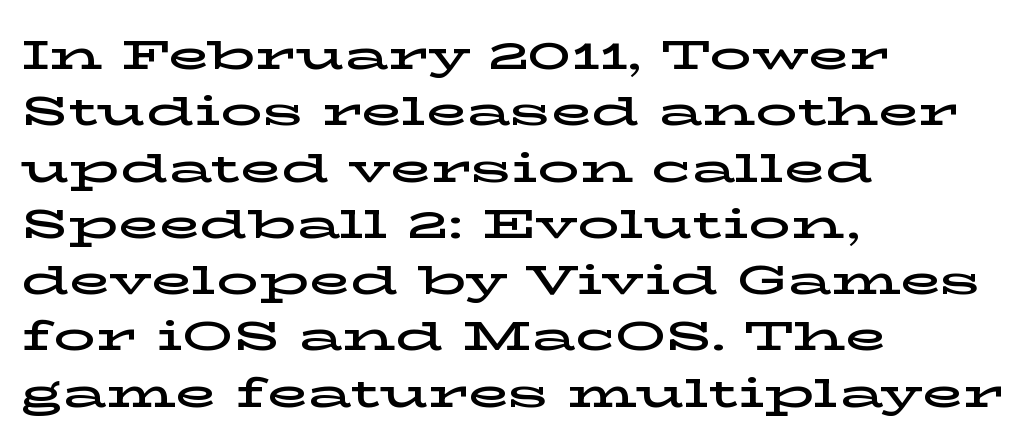
{"serif": "yes", "italic": "no", "width": "wide", "stroke_contrast": "low", "x_height": "medium", "monospaced": "no", "underline": "no", "align": "left", "line_spacing": "normal", "line_spacing_ratio": 1.34, "letter_spacing": "normal", "letter_spacing_em": 0.0, "glyph_px": 42}
